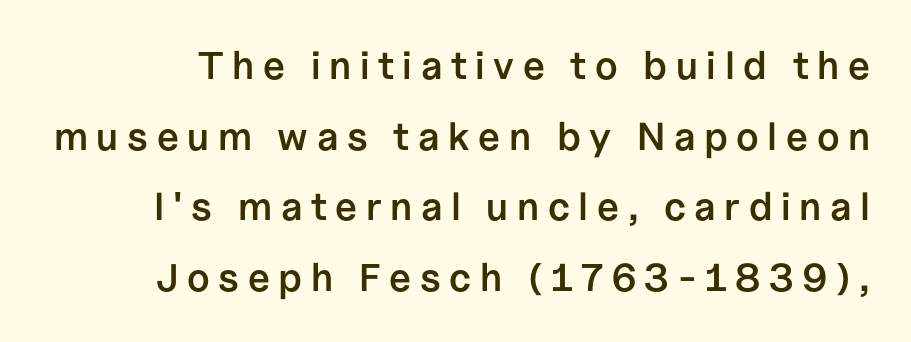
Regarding serifs, this sample does without them. These lines carry some extra weight — a demibold, not a full bold. Decoration check: the copy has no underline. The letters advance in unequal steps, a hallmark of proportional type. The letters stand upright; this is a roman face.
